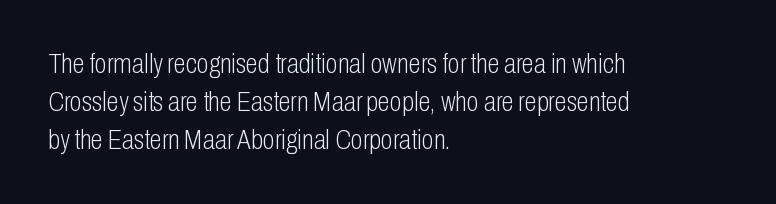
{"serif": "no", "italic": "no", "bold": "no", "weight": "light", "width": "condensed", "stroke_contrast": "low", "x_height": "medium", "monospaced": "no", "underline": "no", "align": "left", "line_spacing": "normal", "line_spacing_ratio": 1.36, "letter_spacing": "normal", "letter_spacing_em": 0.0, "glyph_px": 28}
